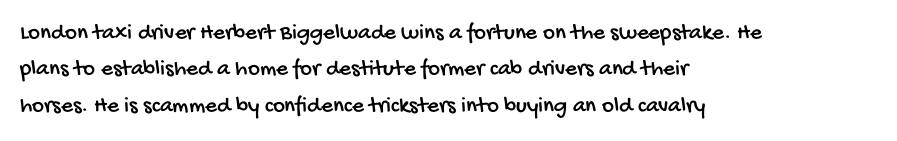
Type without underlining. The ragged edge is on the right, which tells us the setting is flush left. Regarding leading, the lines here are spaced in the standard way. Caption: standard tracking, unaltered.
